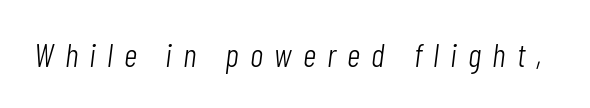
The image shows 33 px light, condensed type, italic (leaning right); set unusually wide letter spacing (+0.34 em), not underlined; low stroke contrast and a medium x-height.
